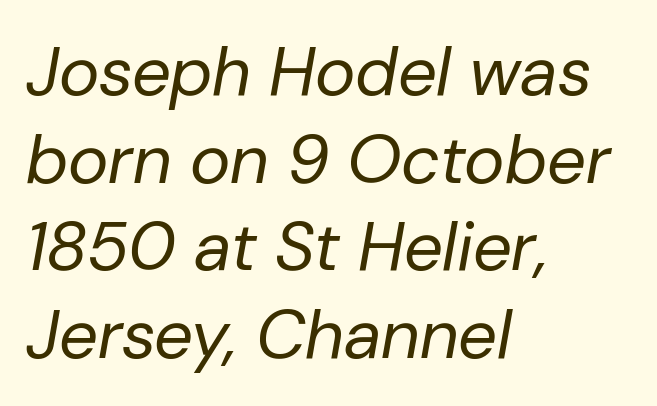
In terms of leading, this rendering sits right in the middle. Here the designer chose a conventional face with non-uniform glyph widths. Horizontally, the lines are justified to the leading edge only. The letters look calm and open, with moderate or lighter stems.
